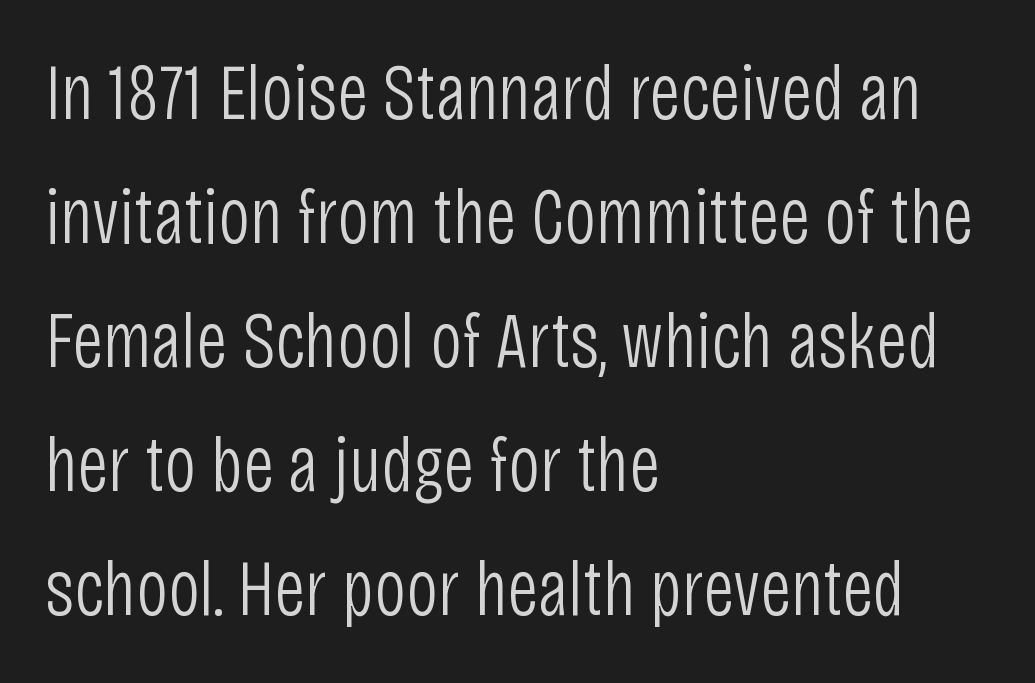
{"serif": "no", "italic": "no", "bold": "no", "weight": "light", "width": "condensed", "stroke_contrast": "low", "x_height": "large", "monospaced": "no", "underline": "no", "align": "left", "line_spacing": "normal", "line_spacing_ratio": 1.57, "letter_spacing": "normal", "letter_spacing_em": 0.0, "glyph_px": 79}
